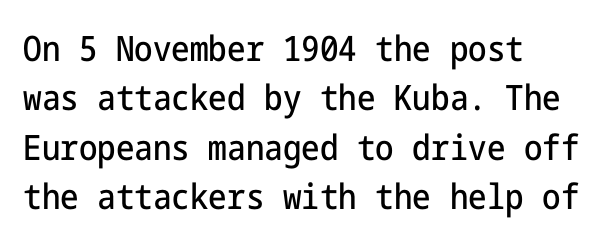
{"serif": "no", "italic": "no", "width": "condensed", "stroke_contrast": "low", "x_height": "medium", "underline": "no", "align": "left", "line_spacing": "normal", "line_spacing_ratio": 1.41, "letter_spacing": "normal", "letter_spacing_em": 0.0, "glyph_px": 35}
